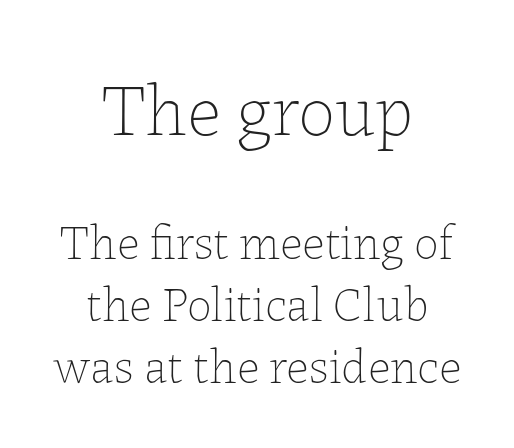
The image shows 74 px thin type, upright; set centered, normal line spacing (1.26x), normal letter spacing, not underlined; the first (top) block is 1.51x larger; low stroke contrast and a medium x-height.
